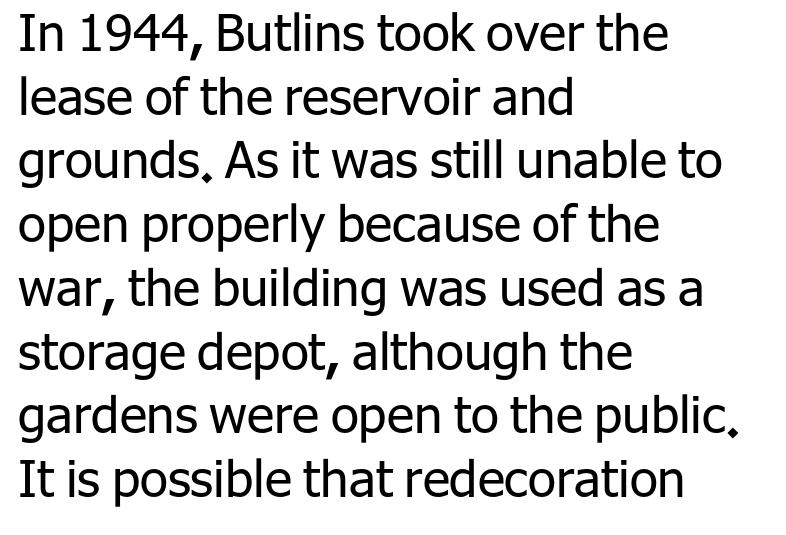
A classic flush-left, rag-right setting is used for this passage. Vertically, the passage feels balanced, rows spaced as you'd expect. Does the type have serifs? No, each stem ends abruptly. The type is set solid horizontally, with unmodified tracking. The foot of each line stays bare and open.
